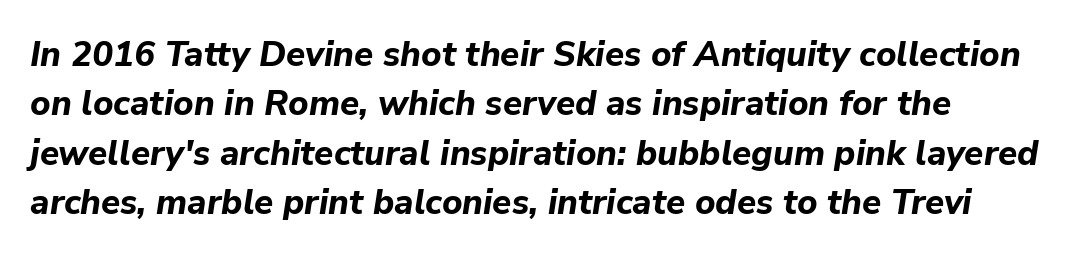
{"italic": "yes", "lean": "right", "slant_degrees": 9, "bold": "yes", "weight": "bold", "width": "normal", "stroke_contrast": "low", "x_height": "medium", "monospaced": "no", "underline": "no", "align": "left", "line_spacing": "normal", "line_spacing_ratio": 1.41, "letter_spacing": "normal", "letter_spacing_em": 0.0, "glyph_px": 35}
